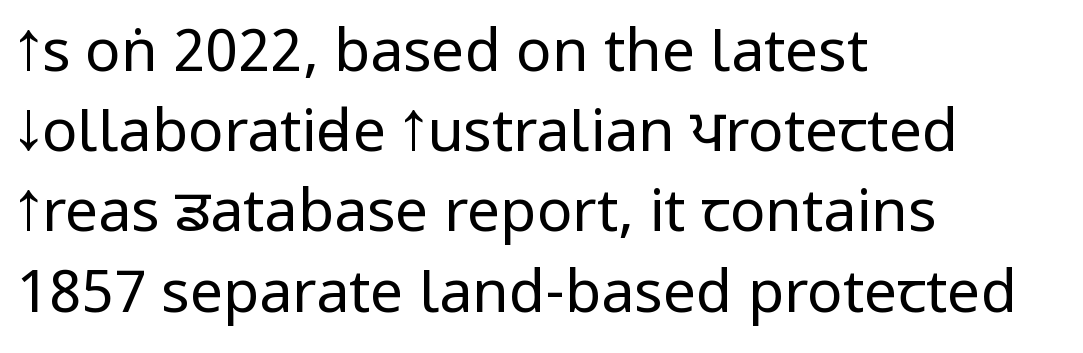
The image shows 59 px regular-weight, condensed sans-serif type, upright; set left-aligned, normal line spacing (1.36x), normal letter spacing, not underlined; low stroke contrast.
